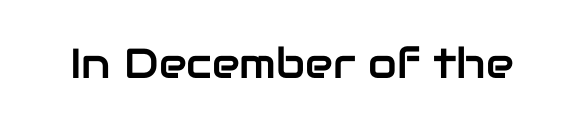
Is there any slant? The stems are plumb. Default kerning and tracking; the words read as compact shapes. Think of a printed novel: that variable character pitch is what you see here. You can tell from the bare stems that sans-serif type was used. Descenders are the only things crossing below the line.
